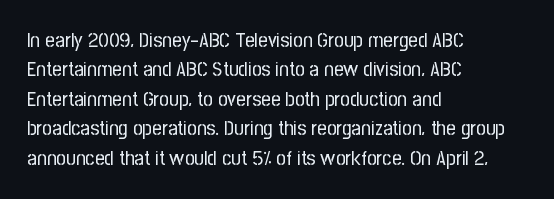
Q: Is the text bold? A: No.
Q: Is the text italic (slanted)? A: No, it is upright.
Q: Is the text underlined? A: No.
Q: How is the paragraph aligned? A: Left-aligned.
Q: Is the spacing between letters normal or unusually wide? A: Normal.
Q: Is the spacing between lines tight, normal or loose? A: Normal.
